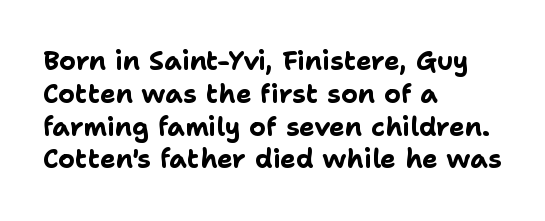
{"italic": "no", "bold": "yes", "underline": "no", "align": "left", "line_spacing": "normal", "line_spacing_ratio": 1.26, "letter_spacing": "normal", "letter_spacing_em": 0.0, "glyph_px": 26}
